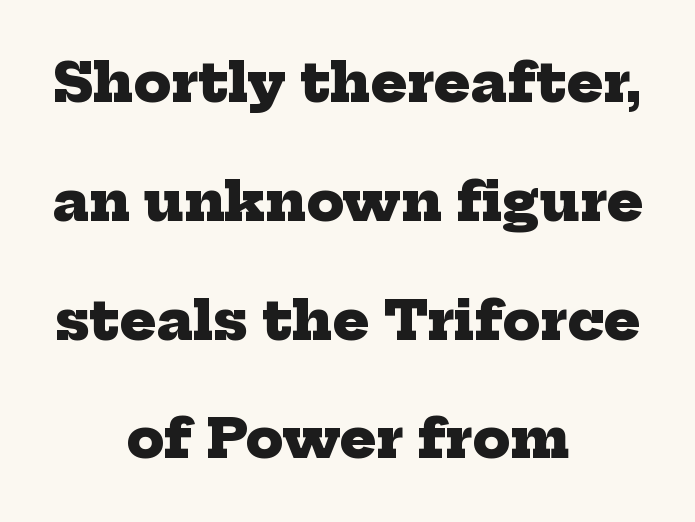
{"serif": "yes", "bold": "yes", "weight": "heavy", "width": "normal", "stroke_contrast": "low", "x_height": "medium", "monospaced": "no", "underline": "no", "align": "center", "line_spacing": "loose", "line_spacing_ratio": 2.2, "letter_spacing": "normal", "letter_spacing_em": 0.0, "glyph_px": 54}
